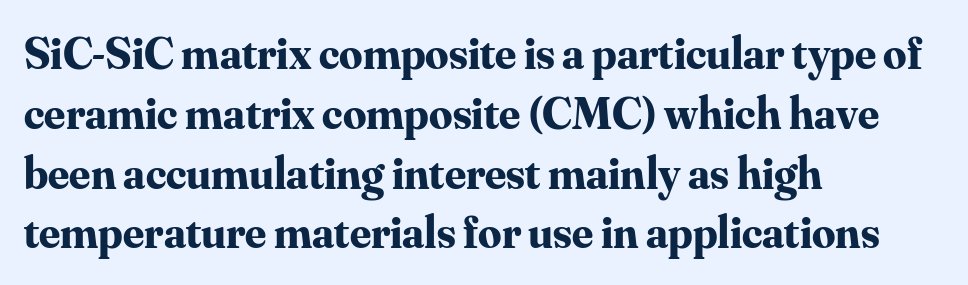
This sample has the flowing, uneven cadence of proportional lettering. Whoever set this chose a conventional vertical rhythm. Students, this is bold: see how much ink each stroke carries. In terms of posture, this sample is upright.
